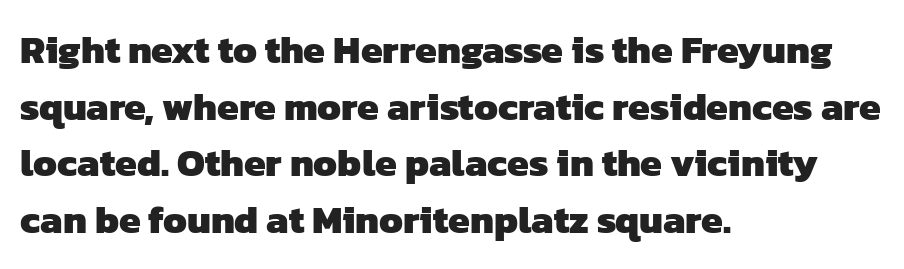
The paragraph has a hard left edge and a soft right edge. Does the leading feel generous? No, just average. The space beneath each line is pristine and unruled. The passage shown has conventional tracking throughout. Stroke terminals: plain, sans-serif. Spacing verdict: proportional, widths tailored to each character.
